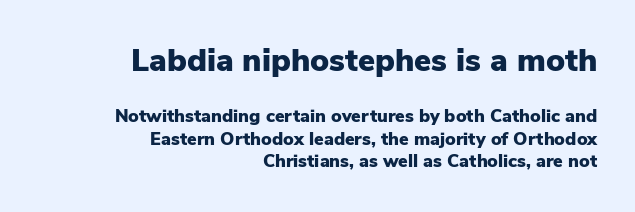
These lines were composed using upright roman letters. Check where the strokes stop: nothing finishes them off — pure sans. Spacing between characters is what you'd get straight out of the box. Here the designer chose a conventional face with non-uniform glyph widths. Check the space under the baseline: it is left empty.
